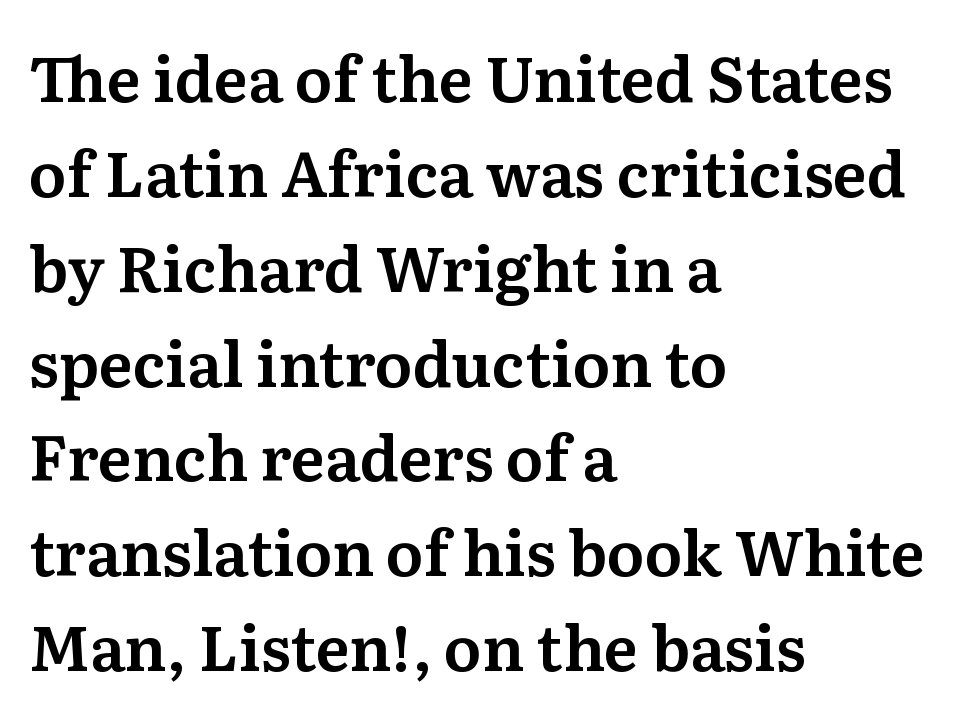
This rendering employs a face with finishing strokes, i.e., a serif. Ascenders rise straight up at ninety degrees. Normally led — the rows are evenly, conventionally spaced. The string is rendered with underlining switched off. Short note: letters normally spaced. Spacing verdict: proportional, widths tailored to each character.
